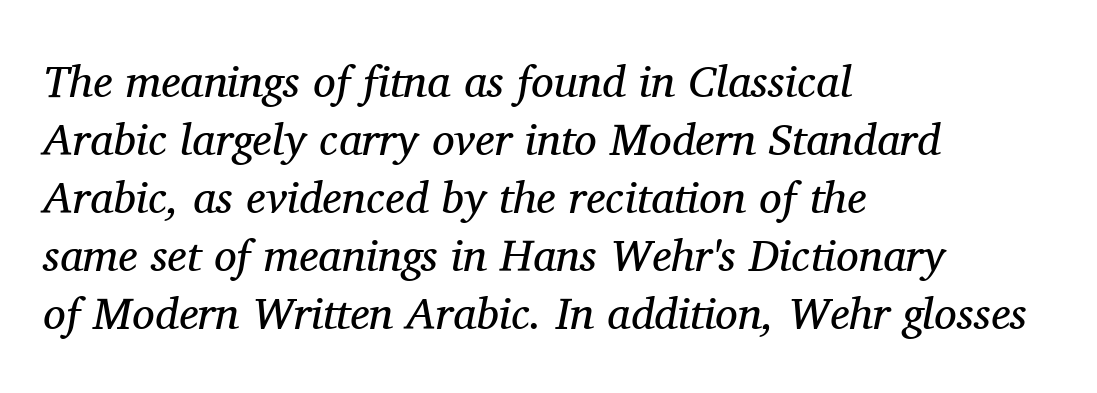
Q: Is the text bold? A: No.
Q: Is the text italic (slanted)? A: Yes, it leans right by about 11 degrees.
Q: Is the typeface a serif or a sans-serif typeface? A: Serif.
Q: Is the text underlined? A: No.
Q: How is the paragraph aligned? A: Left-aligned.
Q: Is the spacing between letters normal or unusually wide? A: Normal.
Q: Is the spacing between lines tight, normal or loose? A: Normal.
Q: Width (condensed, normal, or wide)? A: Normal.
Q: Stroke contrast? A: Medium.
Q: x-height? A: Medium.
Q: Monospaced? A: No.
